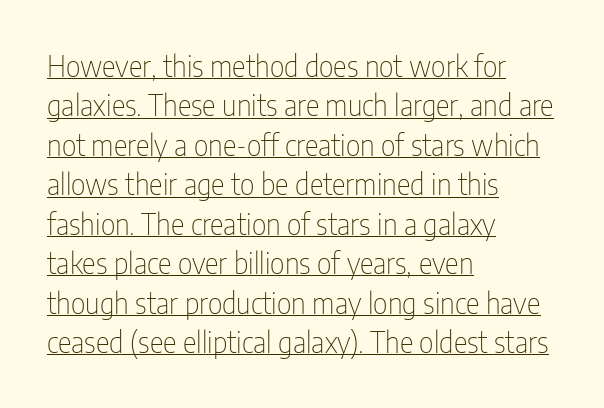
The image shows 29 px thin, condensed sans-serif type, upright; set left-aligned, normal line spacing (1.36x), normal letter spacing, underlined; low stroke contrast and a medium x-height.
